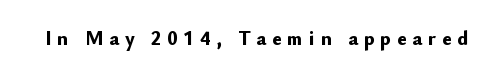
The image shows 20 px bold type, upright; set unusually wide letter spacing (+0.29 em), not underlined.
